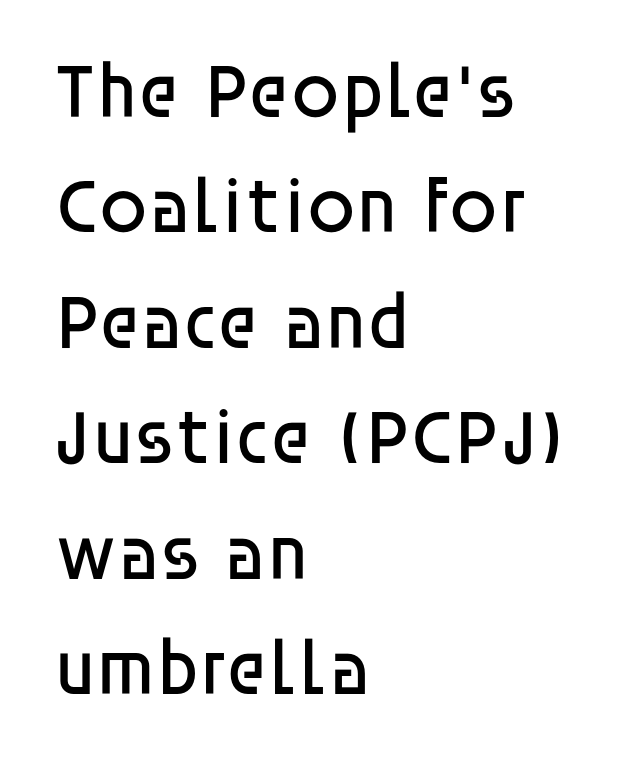
The image shows 78 px regular-weight sans-serif type, upright; set left-aligned, normal line spacing (1.48x), normal letter spacing, not underlined; low stroke contrast and a large x-height.
